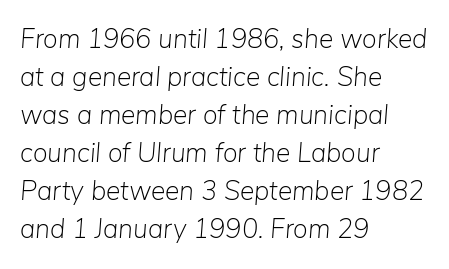
The image shows 27 px text type, italic (leaning right); set left-aligned, normal line spacing (1.41x), normal letter spacing, not underlined.
